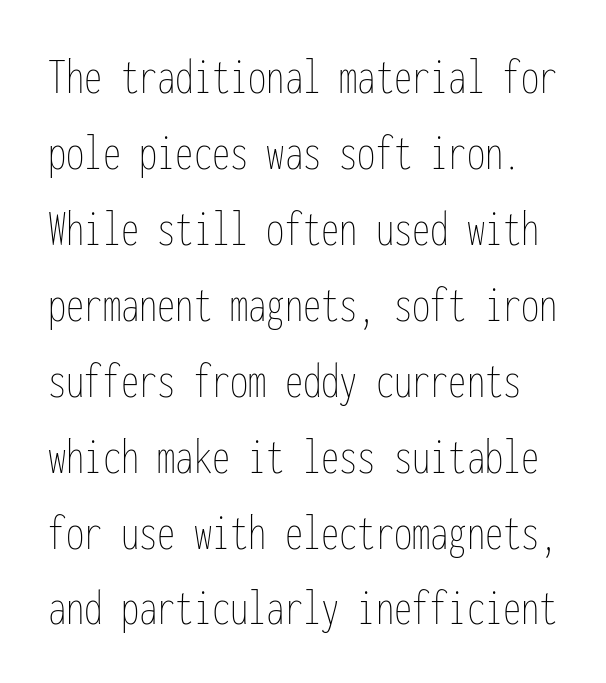
{"italic": "no", "bold": "no", "weight": "thin", "width": "condensed", "stroke_contrast": "low", "x_height": "medium", "monospaced": "yes", "underline": "no", "line_spacing": "normal", "line_spacing_ratio": 1.46, "letter_spacing": "normal", "letter_spacing_em": 0.0, "glyph_px": 52}
